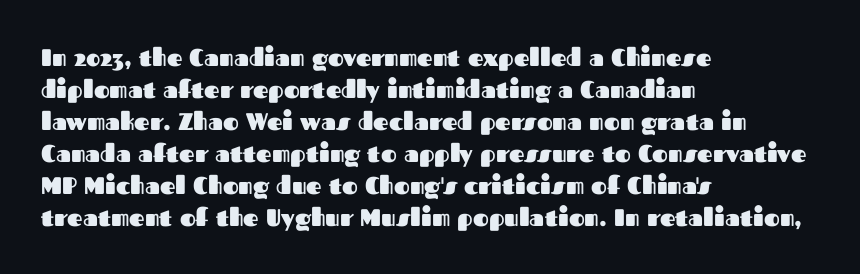
{"italic": "no", "bold": "yes", "underline": "no", "align": "left", "line_spacing": "normal", "line_spacing_ratio": 1.33, "letter_spacing": "normal", "letter_spacing_em": 0.0, "glyph_px": 24}
